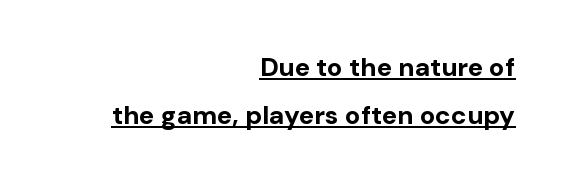
Q: Is the text bold? A: Yes.
Q: Is the text italic (slanted)? A: No, it is upright.
Q: Is the text underlined? A: Yes.
Q: How is the paragraph aligned? A: Right-aligned.
Q: Is the spacing between letters normal or unusually wide? A: Normal.
